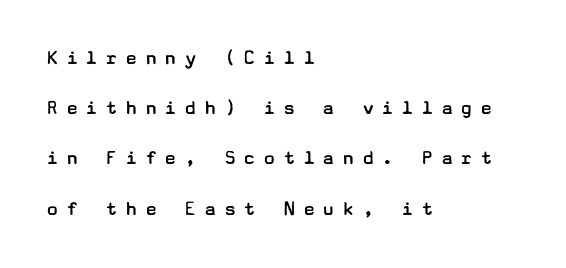
{"italic": "no", "bold": "no", "underline": "no", "align": "left", "line_spacing": "loose", "line_spacing_ratio": 2.39, "letter_spacing": "wide", "letter_spacing_em": 0.34, "glyph_px": 21}
